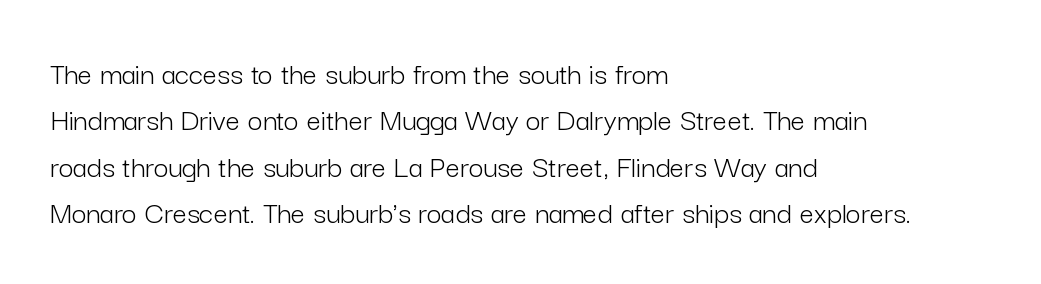
{"serif": "no", "italic": "no", "bold": "no", "weight": "light", "width": "normal", "stroke_contrast": "low", "x_height": "medium", "monospaced": "no", "underline": "no", "align": "left", "line_spacing": "normal", "line_spacing_ratio": 1.45, "letter_spacing": "normal", "letter_spacing_em": 0.0, "glyph_px": 32}
